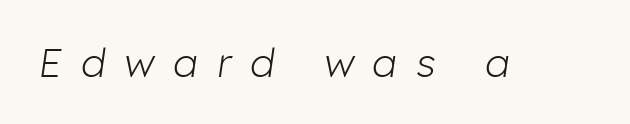
Q: Is the text bold? A: No.
Q: Is the text italic (slanted)? A: Yes, it leans right by about 8 degrees.
Q: Is the text underlined? A: No.
Q: Is the spacing between letters normal or unusually wide? A: Unusually wide.
Q: Width (condensed, normal, or wide)? A: Normal.
Q: Stroke contrast? A: Low.
Q: x-height? A: Medium.
Q: Monospaced? A: No.
